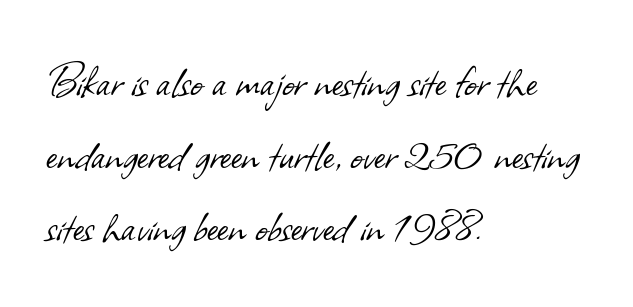
{"serif": "no", "bold": "no", "weight": "light", "width": "normal", "stroke_contrast": "low", "x_height": "small", "monospaced": "no", "underline": "no", "align": "left", "line_spacing": "normal", "line_spacing_ratio": 1.37, "letter_spacing": "normal", "letter_spacing_em": 0.0, "glyph_px": 53}
